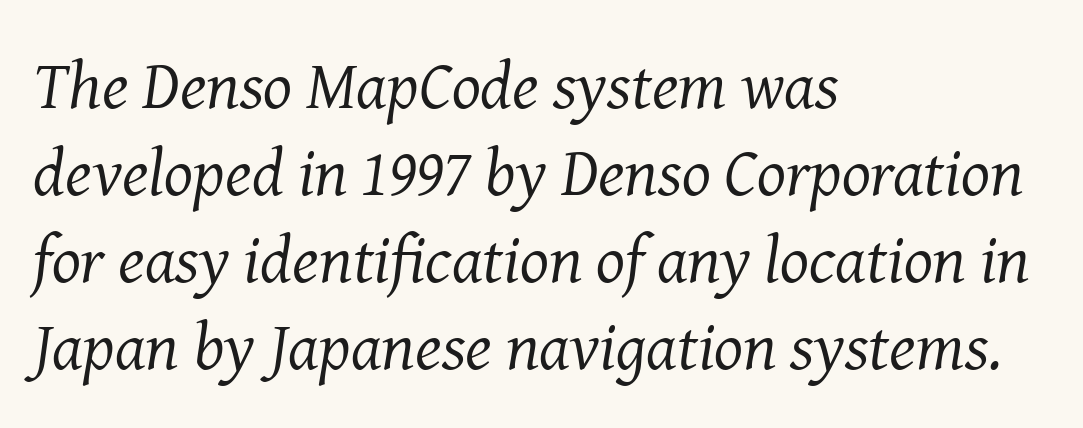
{"serif": "yes", "italic": "yes", "lean": "right", "slant_degrees": 8, "bold": "no", "weight": "regular", "width": "normal", "stroke_contrast": "medium", "x_height": "medium", "monospaced": "no", "underline": "no", "align": "left", "line_spacing": "normal", "line_spacing_ratio": 1.28, "letter_spacing": "normal", "letter_spacing_em": 0.0, "glyph_px": 68}
